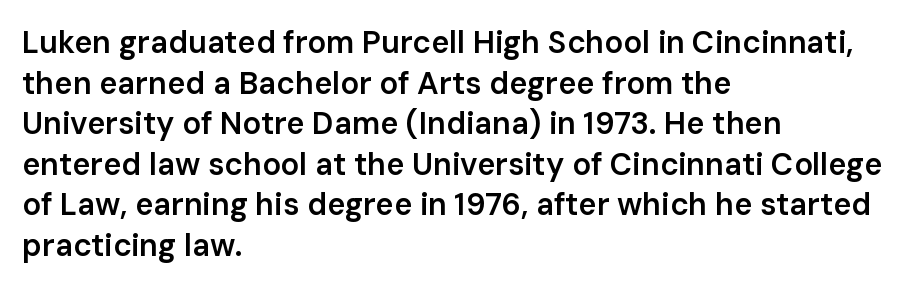
The image shows 31 px semibold sans-serif type, upright; set left-aligned, normal line spacing (1.31x), normal letter spacing, not underlined; low stroke contrast and a medium x-height.
